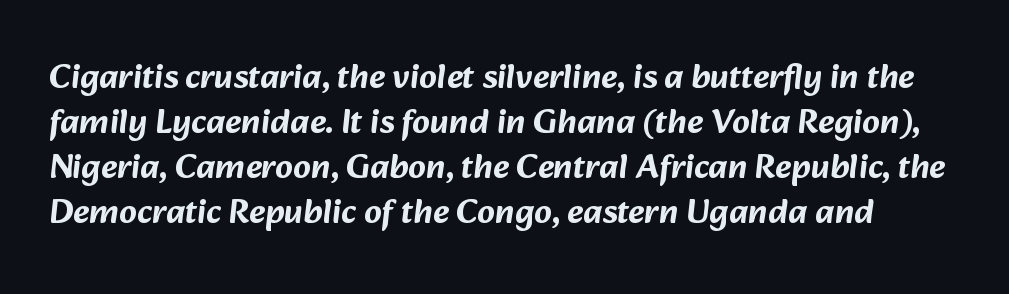
Q: Is the typeface a serif or a sans-serif typeface? A: Sans-serif.
Q: Is the text underlined? A: No.
Q: Is the spacing between letters normal or unusually wide? A: Normal.
Q: Is the spacing between lines tight, normal or loose? A: Normal.
Q: Width (condensed, normal, or wide)? A: Normal.
Q: Stroke contrast? A: Low.
Q: x-height? A: Medium.
Q: Monospaced? A: No.
